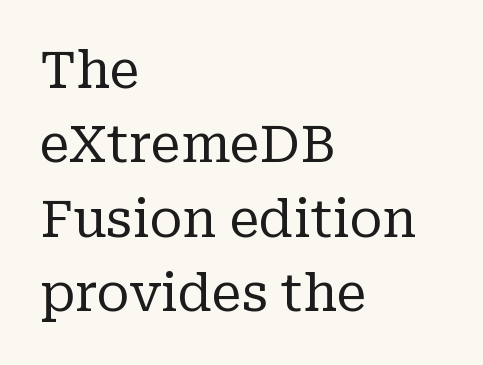
{"serif": "yes", "italic": "no", "bold": "no", "weight": "regular", "width": "normal", "stroke_contrast": "low", "x_height": "medium", "monospaced": "no", "underline": "no", "align": "left", "line_spacing": "normal", "line_spacing_ratio": 1.46, "letter_spacing": "normal", "letter_spacing_em": 0.0, "glyph_px": 51}
